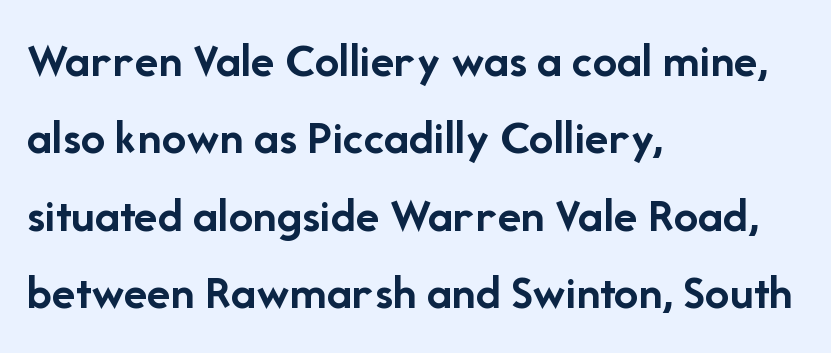
The image shows 49 px semibold sans-serif type, upright; set left-aligned, normal line spacing (1.58x), normal letter spacing, not underlined; low stroke contrast and a medium x-height.
